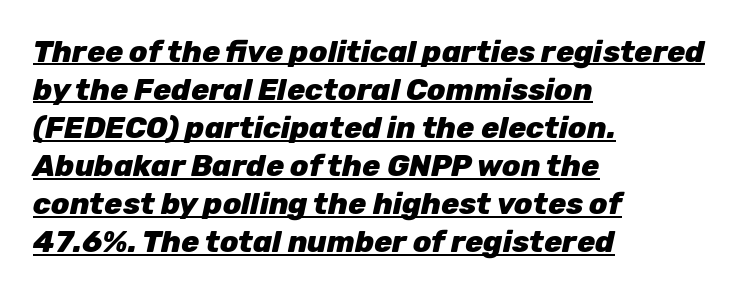
Q: Is the text bold? A: Yes.
Q: Is the text italic (slanted)? A: Yes, it leans right by about 12 degrees.
Q: Is the text underlined? A: Yes.
Q: How is the paragraph aligned? A: Left-aligned.
Q: Is the spacing between letters normal or unusually wide? A: Normal.
Q: Is the spacing between lines tight, normal or loose? A: Normal.
Q: Width (condensed, normal, or wide)? A: Normal.
Q: Stroke contrast? A: Low.
Q: x-height? A: Medium.
Q: Monospaced? A: No.
